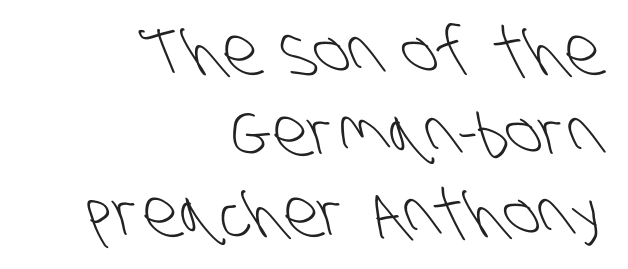
Q: Is the text bold? A: No.
Q: Is the typeface a serif or a sans-serif typeface? A: Sans-serif.
Q: Is the text underlined? A: No.
Q: How is the paragraph aligned? A: Right-aligned.
Q: Is the spacing between letters normal or unusually wide? A: Normal.
Q: Width (condensed, normal, or wide)? A: Condensed.
Q: Stroke contrast? A: Low.
Q: x-height? A: Large.
Q: Monospaced? A: No.
